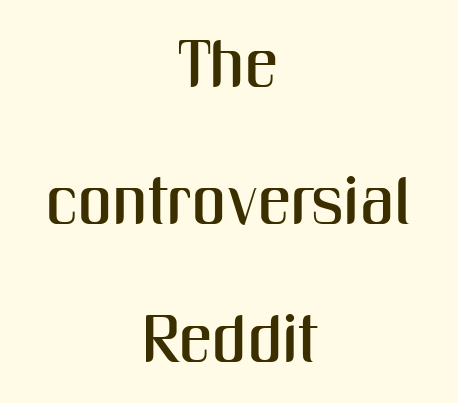
Q: Is the text italic (slanted)? A: No, it is upright.
Q: Is the typeface a serif or a sans-serif typeface? A: Sans-serif.
Q: Is the text underlined? A: No.
Q: How is the paragraph aligned? A: Centered.
Q: Is the spacing between letters normal or unusually wide? A: Normal.
Q: Is the spacing between lines tight, normal or loose? A: Loose.
Q: Width (condensed, normal, or wide)? A: Condensed.
Q: Stroke contrast? A: Medium.
Q: x-height? A: Medium.
Q: Monospaced? A: No.
